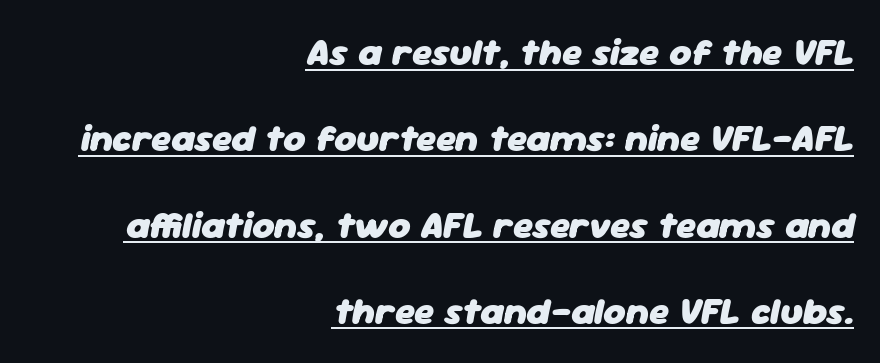
{"italic": "yes", "lean": "right", "slant_degrees": 11, "bold": "yes", "weight": "heavy", "width": "normal", "stroke_contrast": "low", "x_height": "medium", "monospaced": "no", "underline": "yes", "align": "right", "line_spacing": "loose", "line_spacing_ratio": 2.27, "letter_spacing": "normal", "letter_spacing_em": 0.0, "glyph_px": 38}
